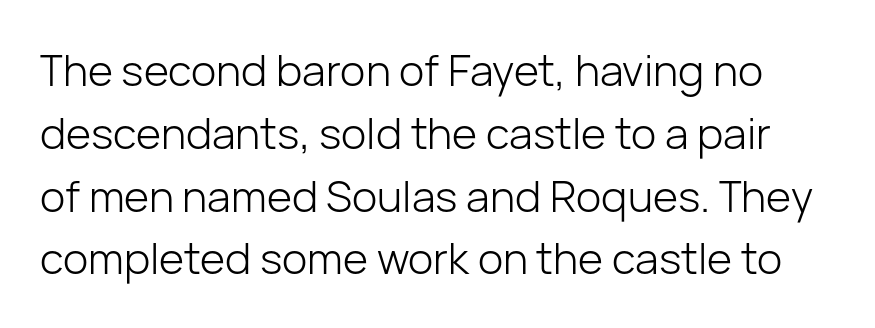
The rendering uses a moderate line-height, typical for paragraphs. Is this a fixed-width face? No — the glyphs have proportional, varying widths. Is the type heavy? It reads as light-to-regular instead. This rendering leaves character spacing at its baseline value. The passage shown is not underscored anywhere. No italicization has been applied; the sample stays upright.
